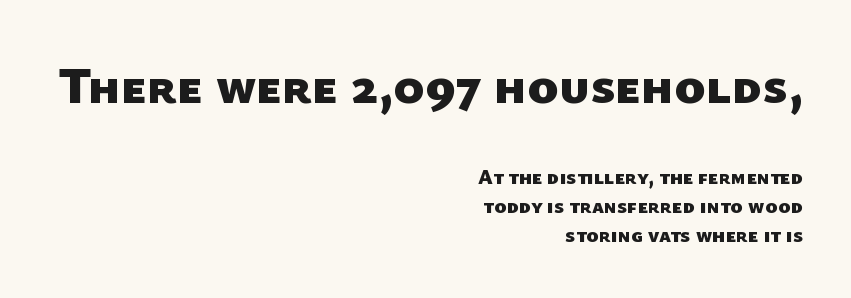
The block of text has a typical density, with ordinary space between rows. Of the two passages, the one on top uses the larger point size. A student would call this right alignment; a typographer would say flush right, rag left. Check where the strokes stop: nothing finishes them off — pure sans.
